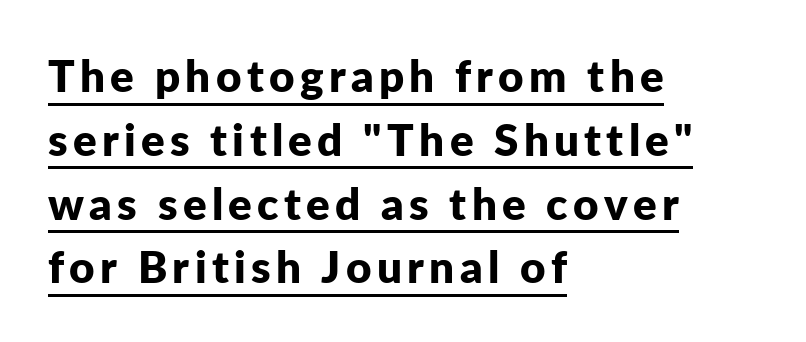
{"serif": "no", "italic": "no", "bold": "yes", "weight": "bold", "width": "normal", "stroke_contrast": "low", "x_height": "medium", "monospaced": "no", "underline": "yes", "align": "left", "line_spacing": "normal", "line_spacing_ratio": 1.45, "glyph_px": 44}
